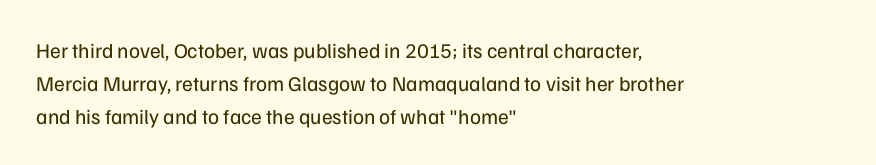
Q: Is the text bold? A: No.
Q: Is the text italic (slanted)? A: No, it is upright.
Q: Is the text underlined? A: No.
Q: How is the paragraph aligned? A: Left-aligned.
Q: Is the spacing between letters normal or unusually wide? A: Normal.
Q: Is the spacing between lines tight, normal or loose? A: Normal.
